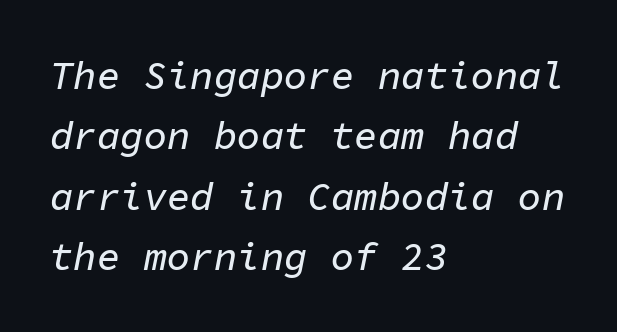
The image shows 39 px text type, italic (leaning right), monospaced; set left-aligned, normal line spacing (1.55x), normal letter spacing, not underlined; low stroke contrast and a medium x-height.
